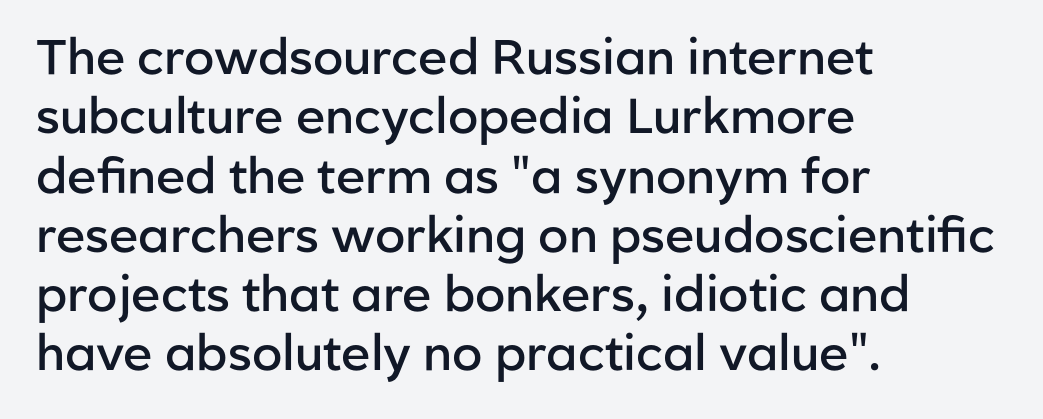
The image shows 49 px semibold sans-serif type, upright; set left-aligned, line spacing 1.21x, normal letter spacing, not underlined; low stroke contrast and a medium x-height.
